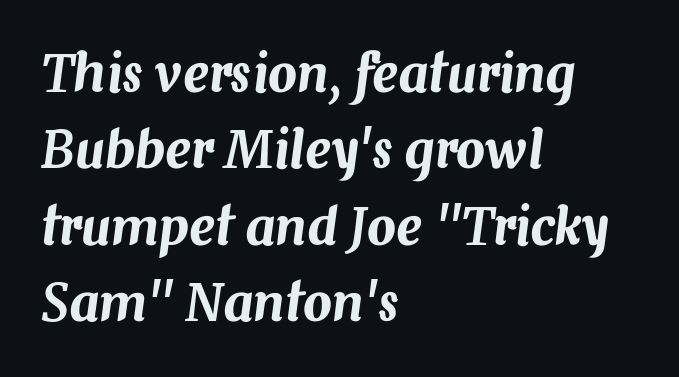
Q: Is the text italic (slanted)? A: Yes, it leans right by about 7 degrees.
Q: Is the text underlined? A: No.
Q: How is the paragraph aligned? A: Left-aligned.
Q: Is the spacing between letters normal or unusually wide? A: Normal.
Q: Is the spacing between lines tight, normal or loose? A: Normal.
Q: Width (condensed, normal, or wide)? A: Normal.
Q: Stroke contrast? A: Medium.
Q: x-height? A: Medium.
Q: Monospaced? A: No.
